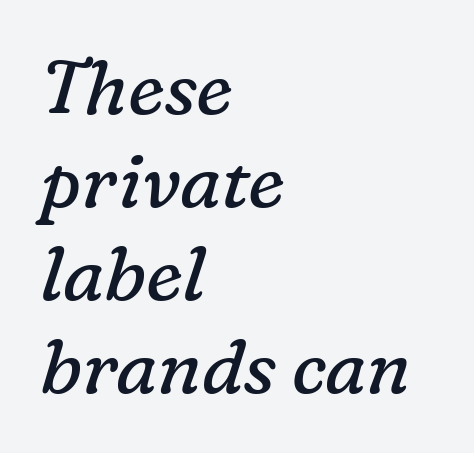
{"serif": "yes", "italic": "yes", "lean": "right", "slant_degrees": 16, "bold": "no", "weight": "regular", "width": "normal", "stroke_contrast": "low", "x_height": "medium", "monospaced": "no", "underline": "no", "align": "left", "line_spacing_ratio": 1.24, "letter_spacing": "normal", "letter_spacing_em": 0.0, "glyph_px": 75}
